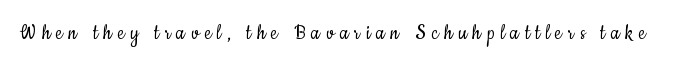
Between one letter and the next there's a generous, obvious gap. No chunkiness to these letters — they're not bold. The space directly below the letters is spotless.
